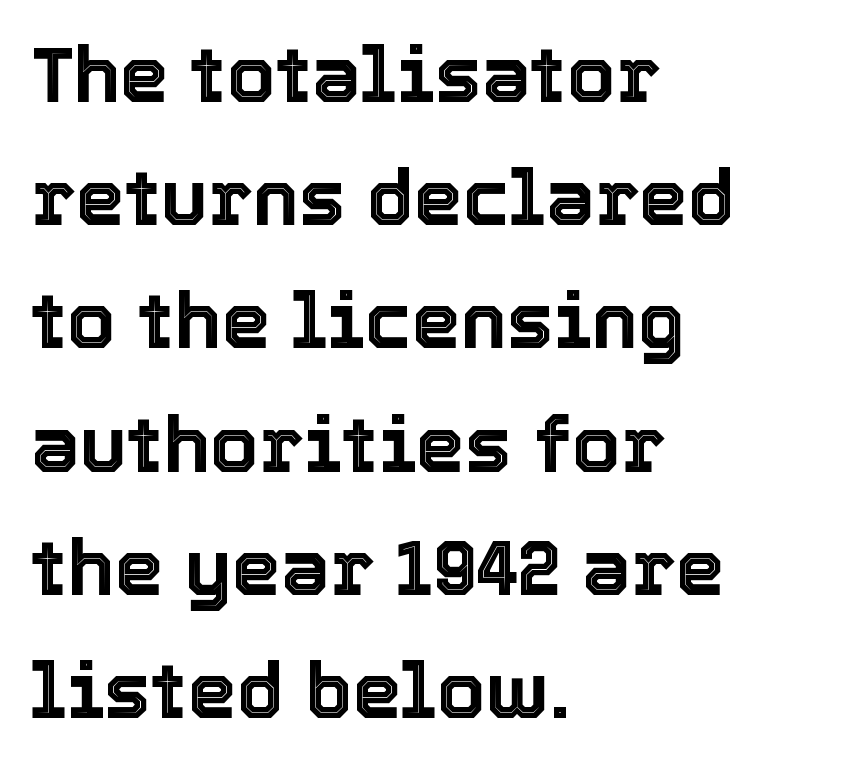
Q: Is the text italic (slanted)? A: No, it is upright.
Q: Is the text underlined? A: No.
Q: How is the paragraph aligned? A: Left-aligned.
Q: Is the spacing between letters normal or unusually wide? A: Normal.
Q: Is the spacing between lines tight, normal or loose? A: Normal.
Q: Width (condensed, normal, or wide)? A: Normal.
Q: x-height? A: Medium.
Q: Monospaced? A: No.
